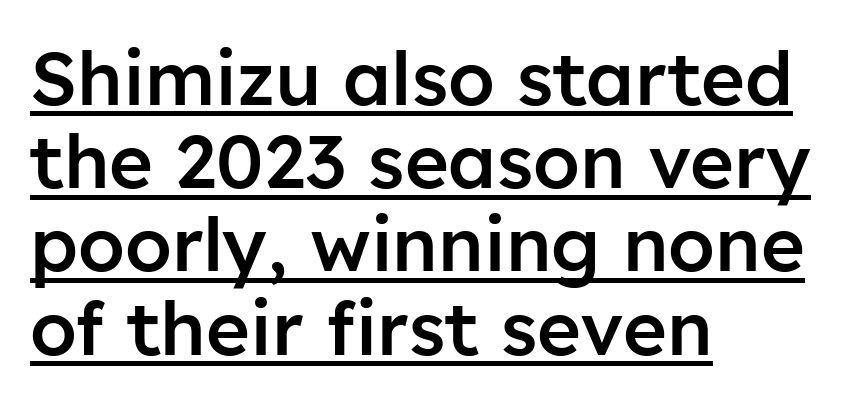
The image shows 75 px semibold sans-serif type, upright; set left-aligned, tight line spacing (1.11x), normal letter spacing, underlined; low stroke contrast and a medium x-height.
